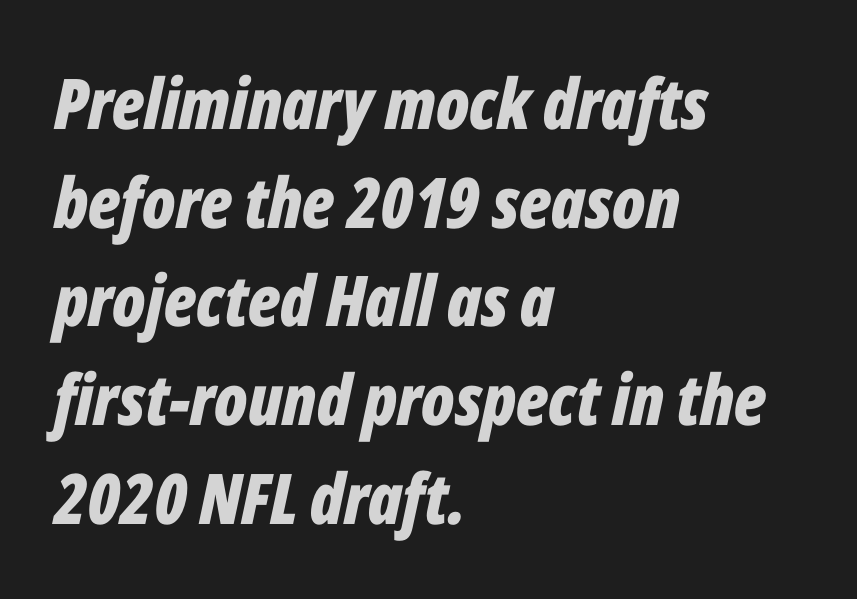
Successive baselines arrive at the customary interval. This sample is left-justified, so line endings fall wherever the words run out. Just letters on the line, the space beneath them empty. Each letter keeps its own natural width here, so spacing adapts to shape. What weight is shown? A full bold with thick strokes. Short note: letters normally spaced.
